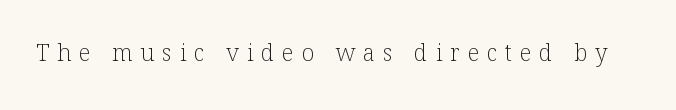
Q: Is the text bold? A: No.
Q: Is the text italic (slanted)? A: No, it is upright.
Q: Is the text underlined? A: No.
Q: Is the spacing between letters normal or unusually wide? A: Unusually wide.
